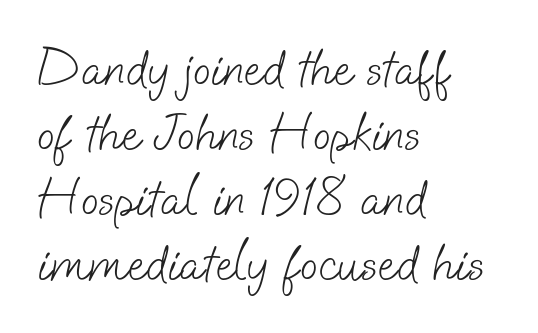
A bare baseline throughout the passage. The passage shown is typeset with a sans-serif family. What stands out about the letter spacing? Nothing — it is the standard amount. The passage shown is typed in a proportional face where columns would drift. Think standard paragraph weight, or any step lighter than that. Line starts are locked; line ends wander.
